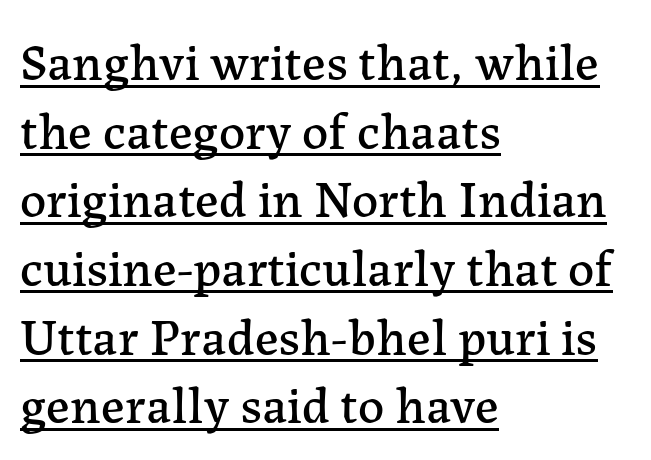
Q: Is the text italic (slanted)? A: No, it is upright.
Q: Is the typeface a serif or a sans-serif typeface? A: Serif.
Q: Is the text underlined? A: Yes.
Q: How is the paragraph aligned? A: Left-aligned.
Q: Is the spacing between letters normal or unusually wide? A: Normal.
Q: Is the spacing between lines tight, normal or loose? A: Normal.
Q: Width (condensed, normal, or wide)? A: Normal.
Q: Stroke contrast? A: Low.
Q: x-height? A: Medium.
Q: Monospaced? A: No.
